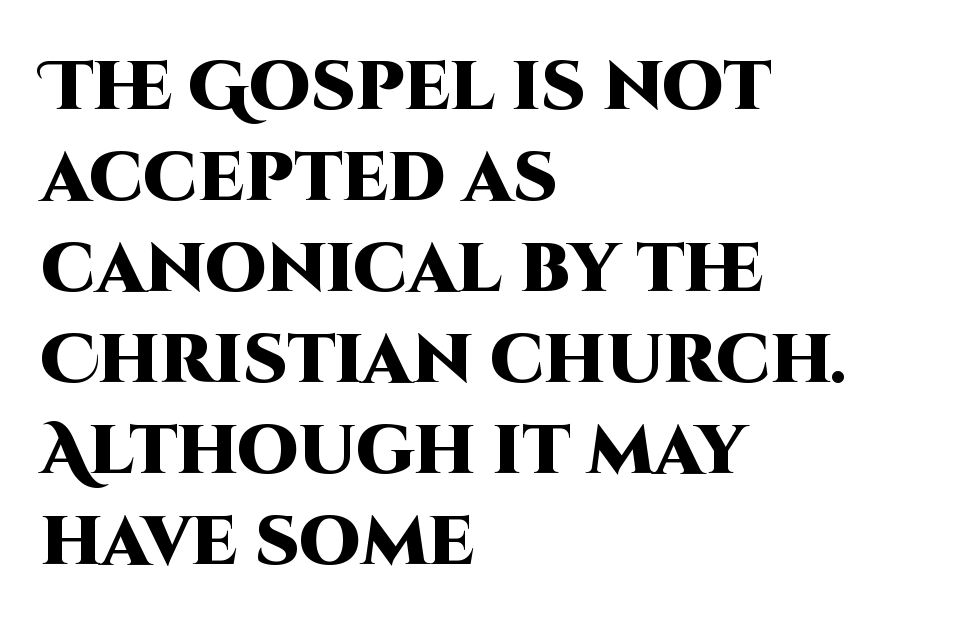
This is sans-serif lettering, the kind often seen on screens and signage. A classic flush-left, rag-right setting is used for this passage. In terms of leading, this rendering sits right in the middle. The strip under each line holds only bare page.
